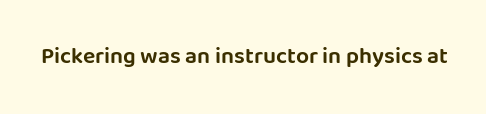
The image shows 23 px text type, upright; set normal letter spacing, not underlined.
